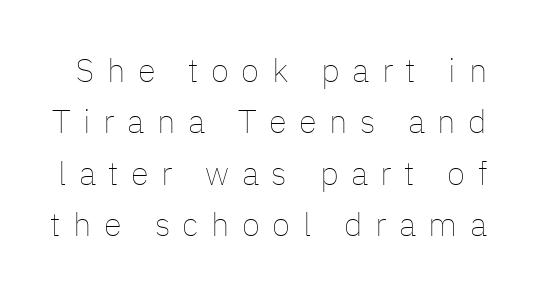
The typography opts for an upright posture over an oblique one. The font is comparable to plain body text, perhaps lighter. The string is rendered with underlining switched off. What's the leading like? Ordinary, nothing unusual. Note the varied advance widths — an 'i' is clearly narrower than an 'm'. Words appear elongated and porous because spacing is wide.
